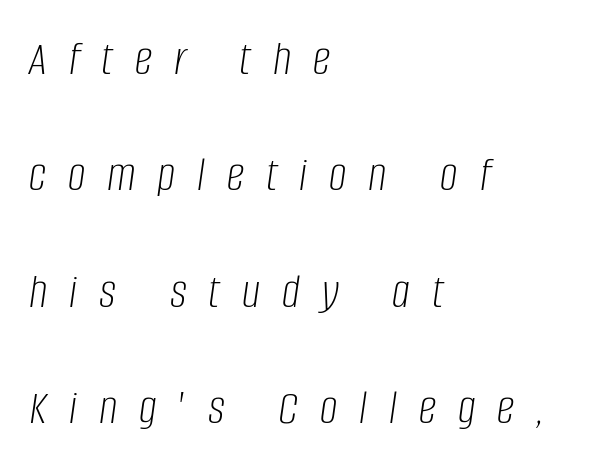
The image shows 50 px light, condensed type, italic (leaning right); set left-aligned, loose line spacing (2.33x), unusually wide letter spacing (+0.44 em), not underlined; low stroke contrast and a large x-height.
